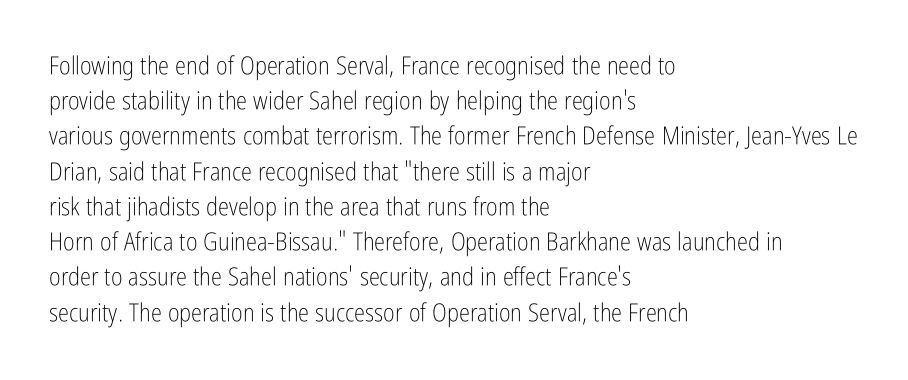
The image shows 25 px text type, upright; set left-aligned, normal line spacing (1.41x), normal letter spacing, not underlined.
